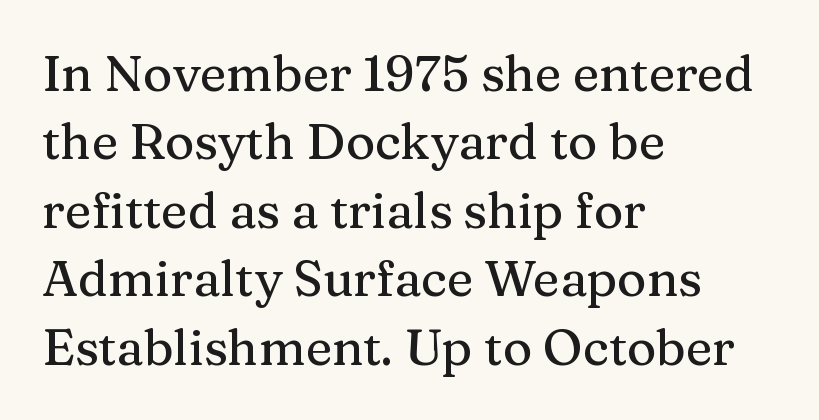
Q: Is the text italic (slanted)? A: No, it is upright.
Q: Is the typeface a serif or a sans-serif typeface? A: Serif.
Q: Is the text underlined? A: No.
Q: How is the paragraph aligned? A: Left-aligned.
Q: Is the spacing between letters normal or unusually wide? A: Normal.
Q: Is the spacing between lines tight, normal or loose? A: Normal.
Q: Width (condensed, normal, or wide)? A: Normal.
Q: Stroke contrast? A: Medium.
Q: x-height? A: Medium.
Q: Monospaced? A: No.
